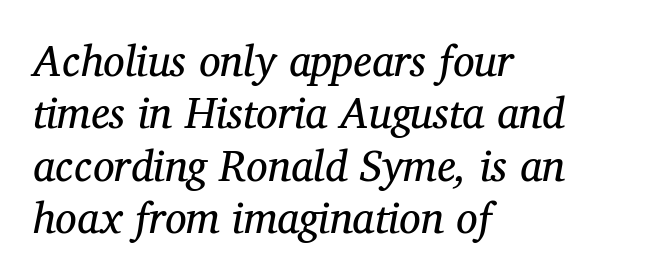
The tracking reads as untouched default to a designer's eye. The glyphs are unaccompanied by any horizontal stroke below them. The passage shown is typed in a proportional face where columns would drift. Does the type have serifs? Yes, each stem ends in a small foot.
